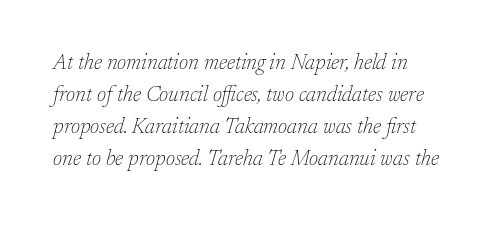
Q: Is the text bold? A: No.
Q: Is the text italic (slanted)? A: Yes, it leans right by about 17 degrees.
Q: Is the text underlined? A: No.
Q: Is the spacing between letters normal or unusually wide? A: Normal.
Q: Is the spacing between lines tight, normal or loose? A: Normal.
